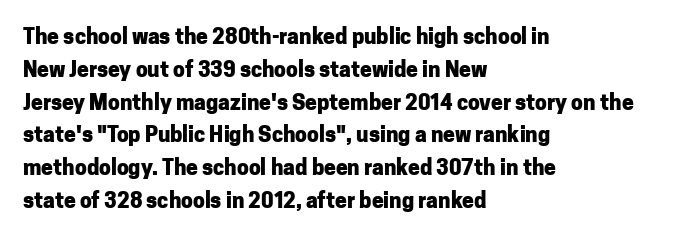
{"italic": "no", "bold": "yes", "underline": "no", "align": "left", "line_spacing": "normal", "line_spacing_ratio": 1.56, "letter_spacing": "normal", "letter_spacing_em": 0.0, "glyph_px": 21}
